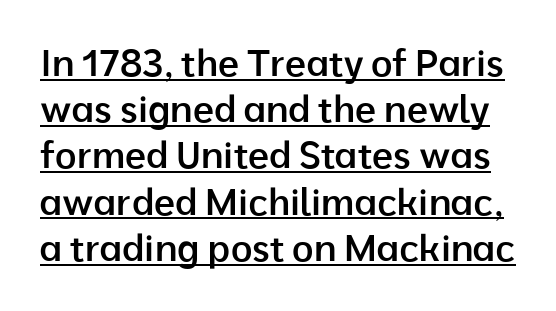
Q: Is the text bold? A: Semi-bold.
Q: Is the text italic (slanted)? A: No, it is upright.
Q: Is the typeface a serif or a sans-serif typeface? A: Sans-serif.
Q: Is the text underlined? A: Yes.
Q: Is the spacing between letters normal or unusually wide? A: Normal.
Q: Is the spacing between lines tight, normal or loose? A: Normal.
Q: Width (condensed, normal, or wide)? A: Normal.
Q: Stroke contrast? A: Low.
Q: x-height? A: Medium.
Q: Monospaced? A: No.
